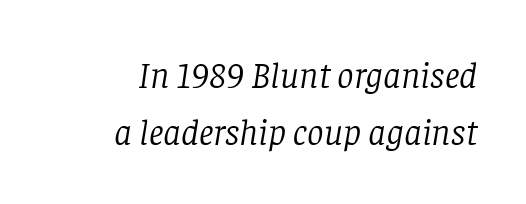
Unbolded letterforms with no extra heft. Each letter's strokes conclude with small projecting serifs. The letters sit at their default tracking, neither squeezed nor spread. Descenders are the only things crossing below the line. Typeset ragged left — the right edge is the straight one.
